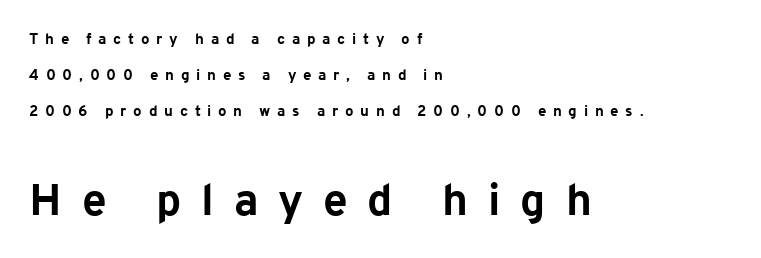
The passage shown is typeset with a sans-serif family. The passage is arranged the way most books set body copy — flush left. Posture: vertical. These lines stand farther apart than default settings would place them. The tracking jumps out immediately: characters are airy and widely separated.
